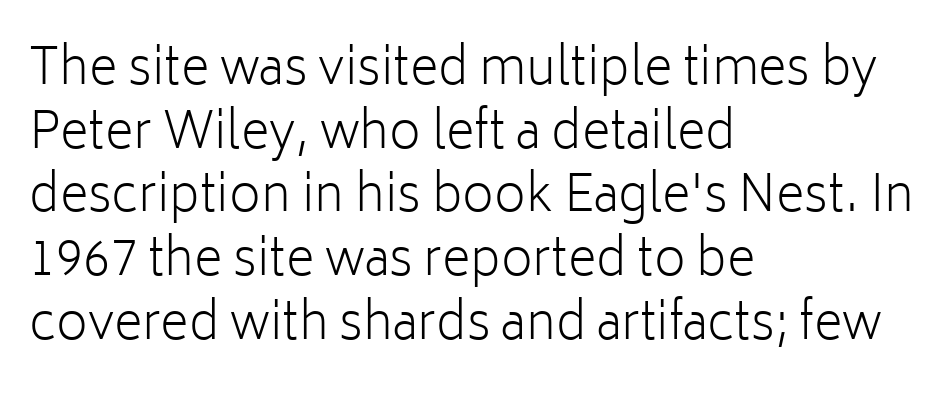
Q: Is the text bold? A: No.
Q: Is the text italic (slanted)? A: No, it is upright.
Q: Is the typeface a serif or a sans-serif typeface? A: Sans-serif.
Q: Is the text underlined? A: No.
Q: How is the paragraph aligned? A: Left-aligned.
Q: Is the spacing between letters normal or unusually wide? A: Normal.
Q: Is the spacing between lines tight, normal or loose? A: Normal.
Q: Width (condensed, normal, or wide)? A: Normal.
Q: Stroke contrast? A: Low.
Q: x-height? A: Medium.
Q: Monospaced? A: No.
